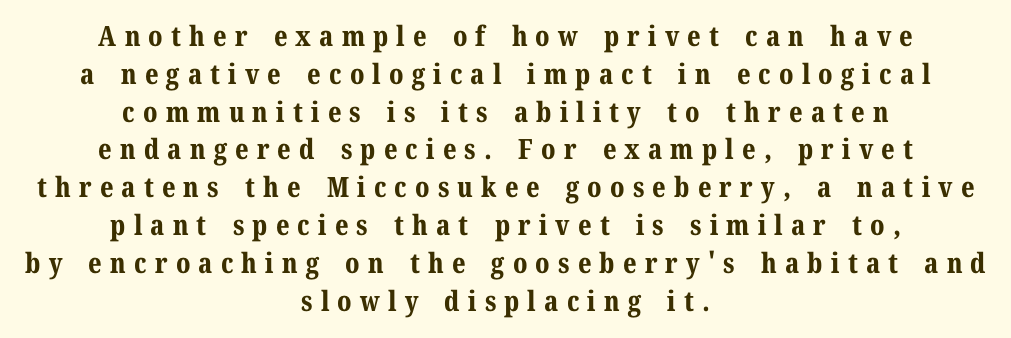
The image shows 28 px bold serif type, upright; set centered, normal line spacing (1.35x), unusually wide letter spacing (+0.29 em), not underlined; medium stroke contrast and a medium x-height.
